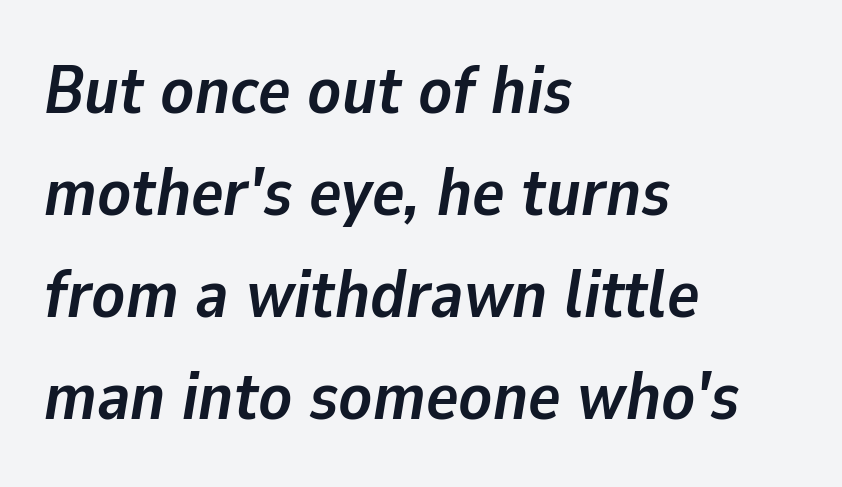
You could not count columns in this text — the font is proportionally spaced. Caption: standard tracking, unaltered. Strong, thick strokes mark this as bold type. Letters rest on an invisible, unmarked baseline.
